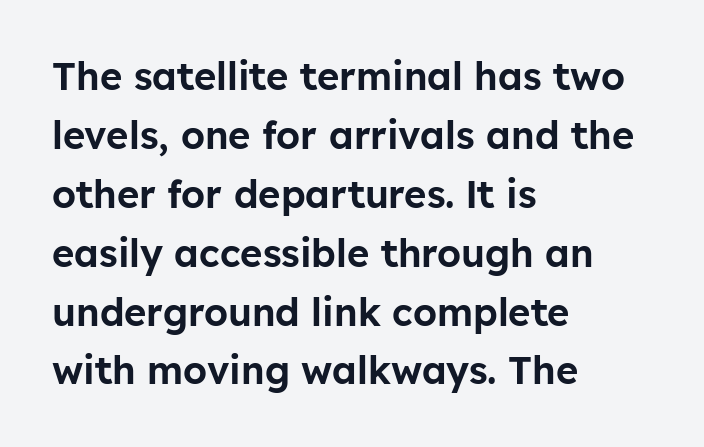
The image shows 38 px sans-serif type, upright; set left-aligned, normal line spacing (1.55x), normal letter spacing, not underlined; low stroke contrast and a medium x-height.
